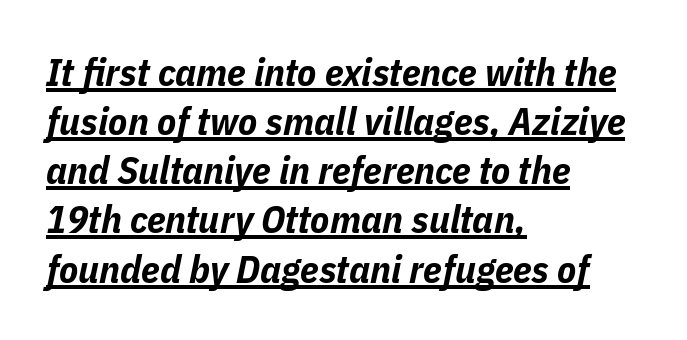
{"italic": "yes", "lean": "right", "slant_degrees": 11, "bold": "yes", "weight": "bold", "width": "condensed", "stroke_contrast": "low", "x_height": "medium", "monospaced": "no", "underline": "yes", "align": "left", "line_spacing": "normal", "line_spacing_ratio": 1.26, "letter_spacing": "normal", "letter_spacing_em": 0.0, "glyph_px": 39}
